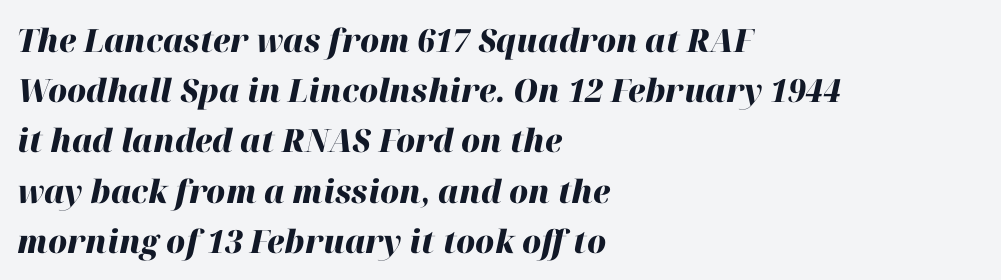
Q: Is the text bold? A: Yes.
Q: Is the text italic (slanted)? A: Yes, it leans right by about 12 degrees.
Q: Is the text underlined? A: No.
Q: How is the paragraph aligned? A: Left-aligned.
Q: Is the spacing between letters normal or unusually wide? A: Normal.
Q: Is the spacing between lines tight, normal or loose? A: Normal.
Q: Width (condensed, normal, or wide)? A: Normal.
Q: Stroke contrast? A: High.
Q: x-height? A: Medium.
Q: Monospaced? A: No.
